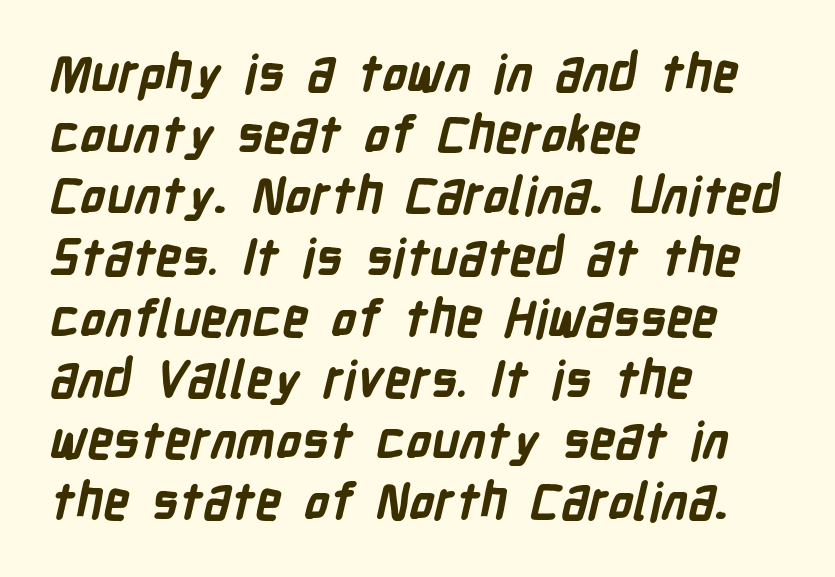
The image shows 51 px bold, condensed sans-serif type; set left-aligned, line spacing 1.2x, normal letter spacing, not underlined; low stroke contrast and a medium x-height.
